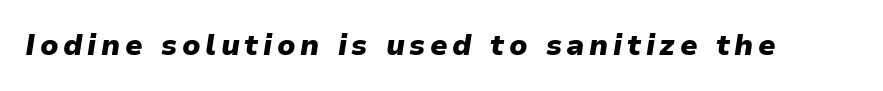
Q: Is the text bold? A: Yes.
Q: Is the text italic (slanted)? A: Yes, it leans right by about 9 degrees.
Q: Is the text underlined? A: No.
Q: Width (condensed, normal, or wide)? A: Normal.
Q: Stroke contrast? A: Low.
Q: x-height? A: Medium.
Q: Monospaced? A: No.
